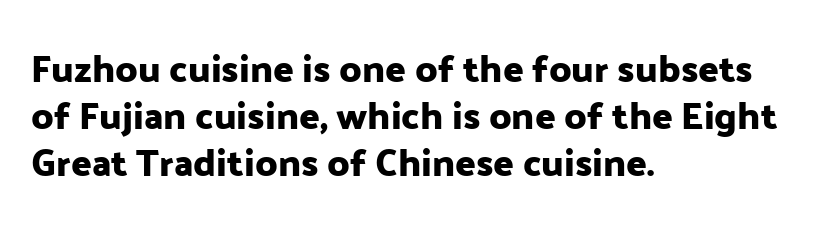
{"serif": "no", "italic": "no", "width": "normal", "stroke_contrast": "low", "x_height": "medium", "monospaced": "no", "underline": "no", "align": "left", "line_spacing_ratio": 1.24, "letter_spacing": "normal", "letter_spacing_em": 0.0, "glyph_px": 38}
